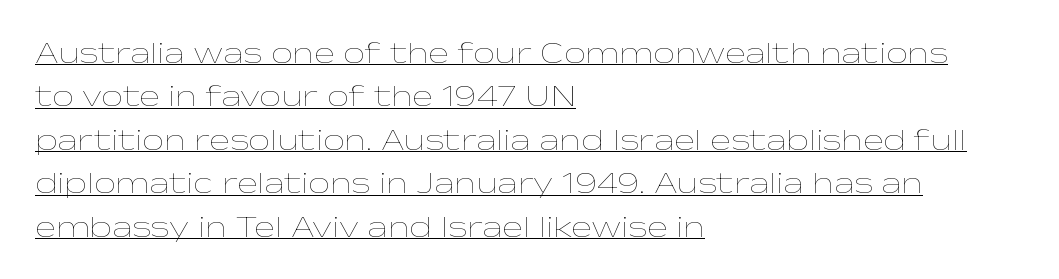
Q: Is the text bold? A: No.
Q: Is the text italic (slanted)? A: No, it is upright.
Q: Is the text underlined? A: Yes.
Q: How is the paragraph aligned? A: Left-aligned.
Q: Is the spacing between letters normal or unusually wide? A: Normal.
Q: Is the spacing between lines tight, normal or loose? A: Normal.
Q: Width (condensed, normal, or wide)? A: Wide.
Q: Stroke contrast? A: Low.
Q: x-height? A: Medium.
Q: Monospaced? A: No.
